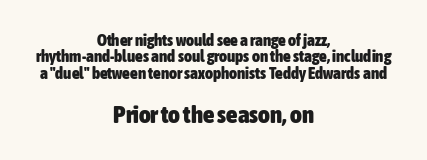
The paragraph shown floats in the horizontal middle. Ascenders rise straight up at ninety degrees. In terms of leading, this rendering errs on the cramped side. Standard letterfit; no display-style spreading of the glyphs. Anything drawn beneath the words? Only blank space. The passage shown begins with its smaller block and ends with its larger one.
